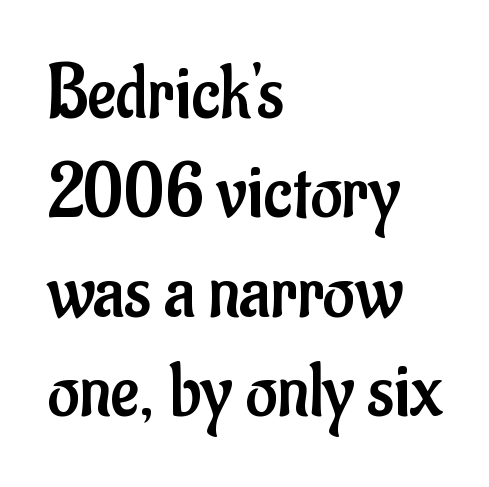
You can tell from the bare stems that sans-serif type was used. A light-to-regular cut is what we see here. The zone under the glyphs is completely vacant. Which margin do the lines hug? The left one — the right edge is uneven. The lettering holds an erect, upright posture throughout. Characters follow at the spacing the type designer built in.
